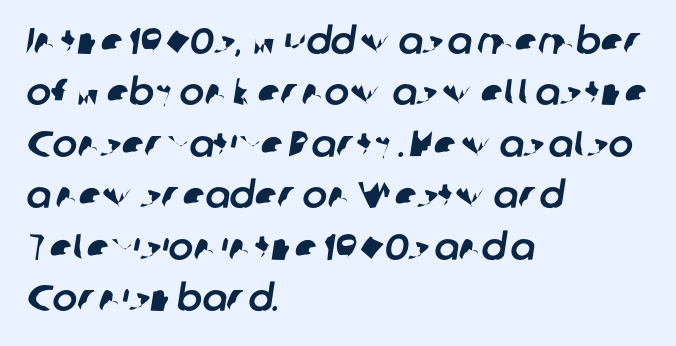
{"serif": "no", "width": "normal", "stroke_contrast": "low", "x_height": "medium", "monospaced": "no", "underline": "no", "align": "left", "line_spacing": "normal", "line_spacing_ratio": 1.39, "letter_spacing": "normal", "letter_spacing_em": 0.0, "glyph_px": 37}
